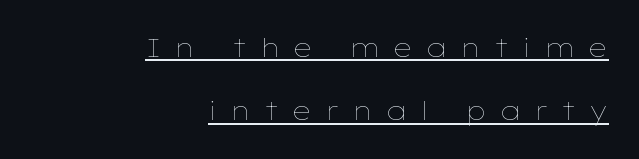
{"italic": "no", "bold": "no", "underline": "yes", "align": "right", "line_spacing": "loose", "line_spacing_ratio": 2.44, "letter_spacing": "wide", "letter_spacing_em": 0.49, "glyph_px": 26}
